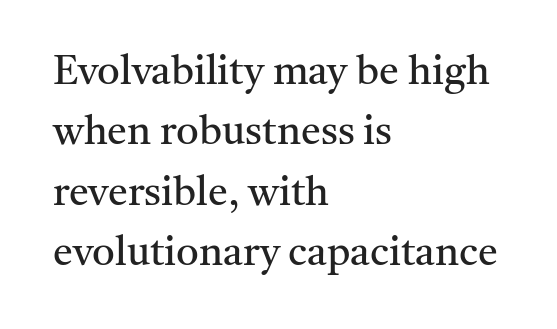
The image shows 40 px regular-weight serif type, upright; set left-aligned, normal line spacing (1.51x), normal letter spacing, not underlined; medium stroke contrast and a medium x-height.
